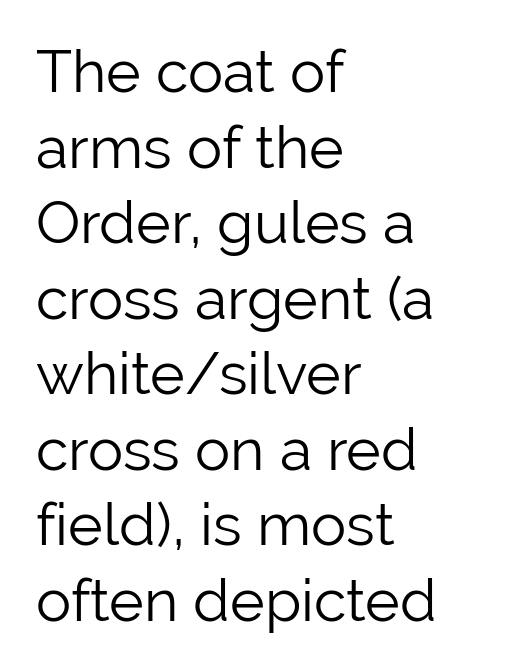
The passage shown is not underscored anywhere. These lines are composed in type without serifs. Honestly, the letter spacing is just normal — you wouldn't notice it. Unlike italic type, these characters show no tilt at all. Baseline-to-baseline distance is the conventional proportion of letter height. Think of a printed novel: that variable character pitch is what you see here.
